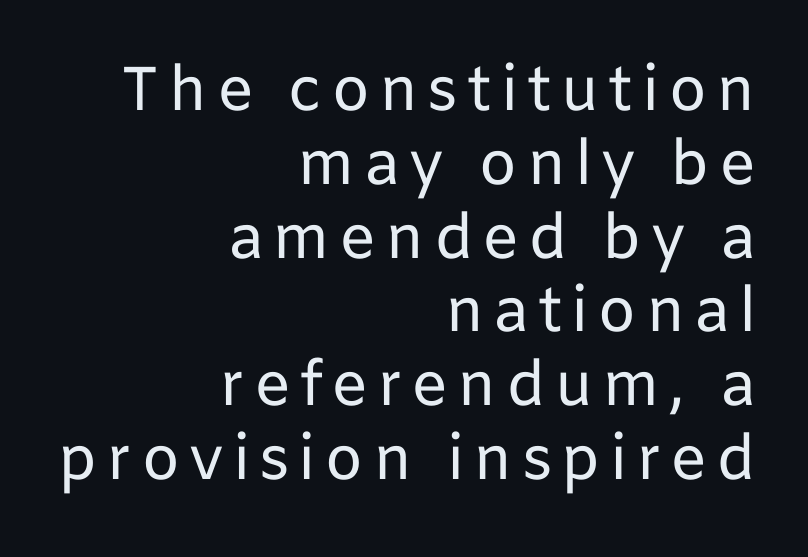
A typesetter would call this proportional, since set widths differ per character. Honestly, there is no underline to notice here at all. This sample uses an upright cut, with every glyph sitting square on the baseline. The glyphs in this specimen are sans serif. Line endings align vertically; line beginnings do not. Ink coverage per letter is moderate at most.
